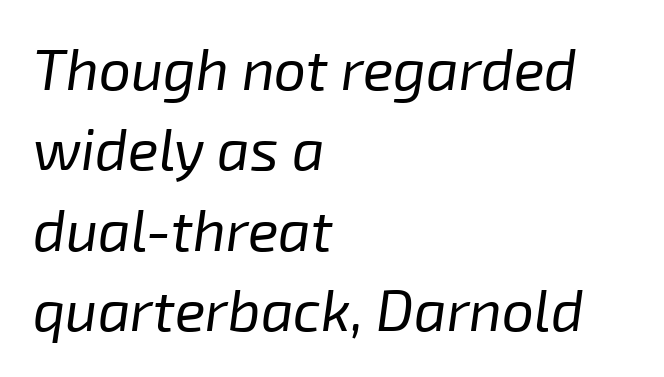
The image shows 57 px regular-weight type, italic (leaning right); set left-aligned, normal line spacing (1.41x), normal letter spacing, not underlined; low stroke contrast and a medium x-height.
